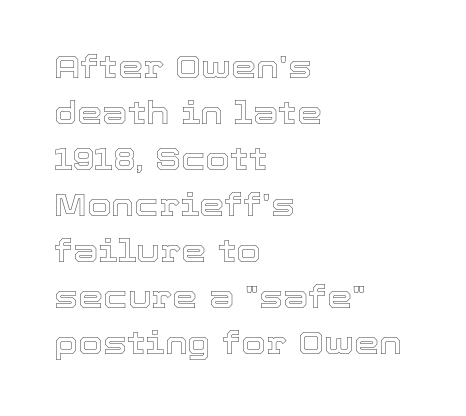
{"italic": "no", "width": "normal", "x_height": "medium", "monospaced": "no", "underline": "no", "align": "left", "line_spacing": "normal", "line_spacing_ratio": 1.44, "letter_spacing": "normal", "letter_spacing_em": 0.0, "glyph_px": 32}
